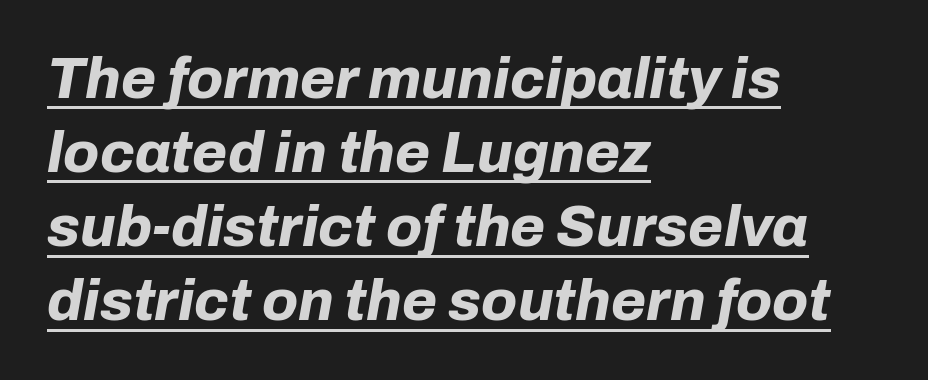
The image shows 57 px bold type, italic (leaning right); set left-aligned, normal line spacing (1.3x), normal letter spacing, underlined; low stroke contrast and a medium x-height.
